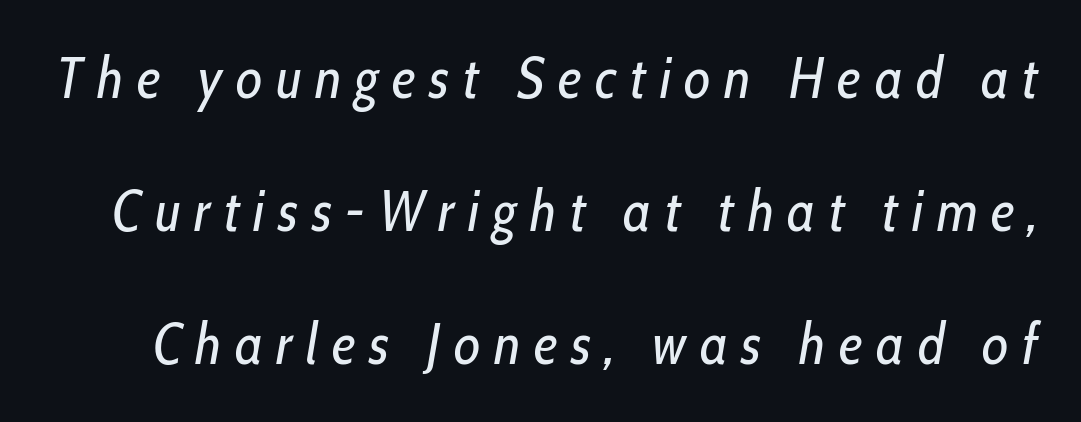
The rendering inserts visible extra space after every character. Stroke mass is kept to a normal reading level or below. How would I describe the line gaps? Wide and relaxed. The axis of the letterforms is tilted away from vertical. The strip under each line holds only bare page. The passage shown is typed in a proportional face where columns would drift.
